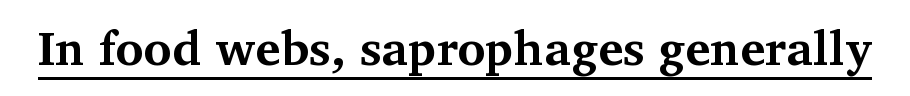
In designer terms, the underline attribute is active on this setting. Every stem runs plumb, perpendicular to the baseline. The letters advance in unequal steps, a hallmark of proportional type. The type is set solid horizontally, with unmodified tracking. Students, this is bold: see how much ink each stroke carries. The type family on display is of the serif kind.
